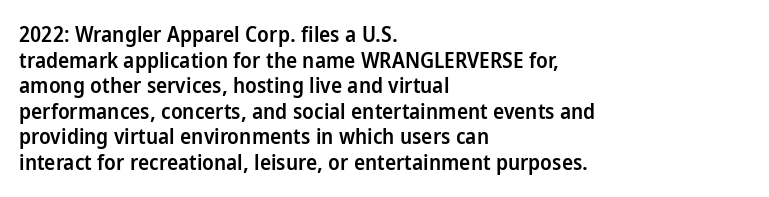
The image shows 21 px text type, upright; set left-aligned, line spacing 1.22x, normal letter spacing, not underlined.
